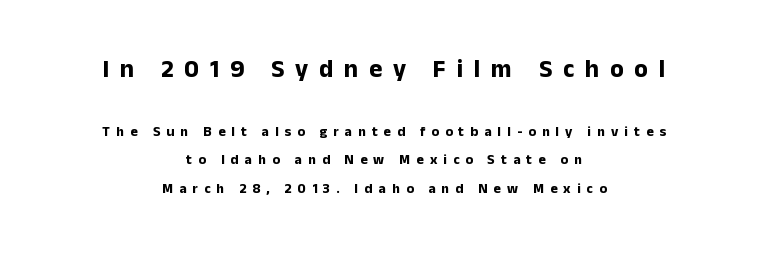
{"italic": "no", "bold": "yes", "underline": "no", "align": "center", "line_spacing": "loose", "line_spacing_ratio": 2.01, "letter_spacing": "wide", "letter_spacing_em": 0.43, "larger_block": "first", "size_ratio": 1.79, "glyph_px": 25}
